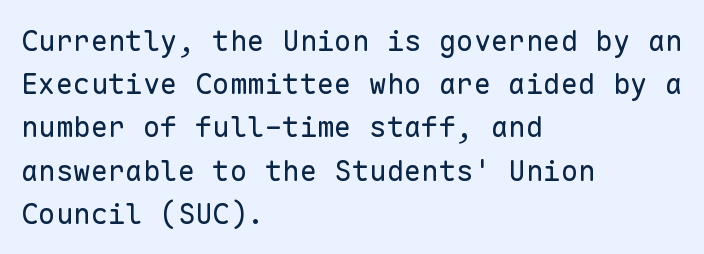
{"serif": "no", "italic": "no", "bold": "no", "weight": "regular", "width": "normal", "stroke_contrast": "low", "x_height": "medium", "monospaced": "yes", "underline": "no", "align": "left", "line_spacing": "normal", "line_spacing_ratio": 1.49, "letter_spacing": "normal", "letter_spacing_em": 0.0, "glyph_px": 29}
